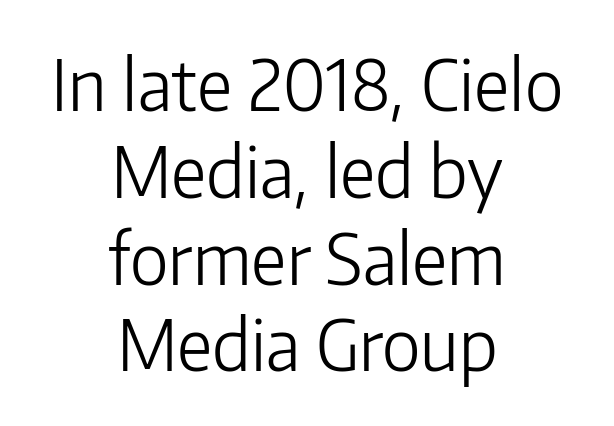
Q: Is the text bold? A: No.
Q: Is the text italic (slanted)? A: No, it is upright.
Q: Is the typeface a serif or a sans-serif typeface? A: Sans-serif.
Q: Is the text underlined? A: No.
Q: How is the paragraph aligned? A: Centered.
Q: Is the spacing between letters normal or unusually wide? A: Normal.
Q: Width (condensed, normal, or wide)? A: Normal.
Q: Stroke contrast? A: Low.
Q: x-height? A: Medium.
Q: Monospaced? A: No.
